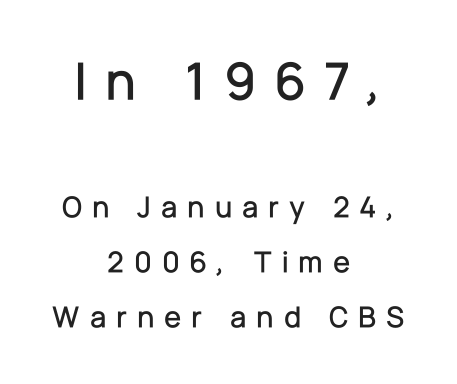
The face used here is proportionally spaced, like ordinary book or web type. The composition opens big and finishes small. Any mark beneath the type? The region is blank. The lines in this sample share a center point and differ in where they start and stop.
